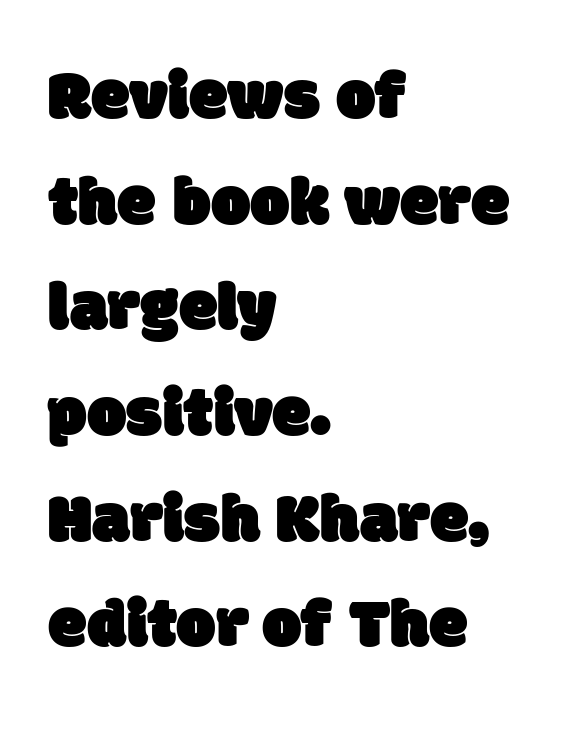
The image shows 70 px sans-serif type; set left-aligned, normal line spacing (1.51x), normal letter spacing, not underlined; low stroke contrast and a large x-height.
